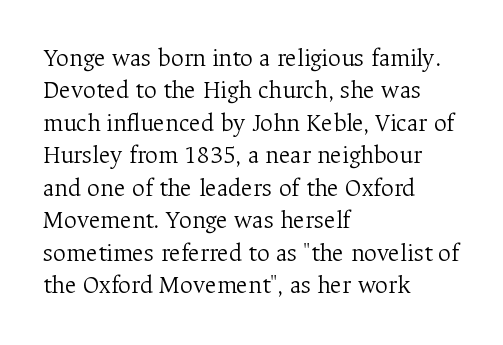
Q: Is the text bold? A: No.
Q: Is the text italic (slanted)? A: No, it is upright.
Q: Is the text underlined? A: No.
Q: How is the paragraph aligned? A: Left-aligned.
Q: Is the spacing between letters normal or unusually wide? A: Normal.
Q: Is the spacing between lines tight, normal or loose? A: Normal.
